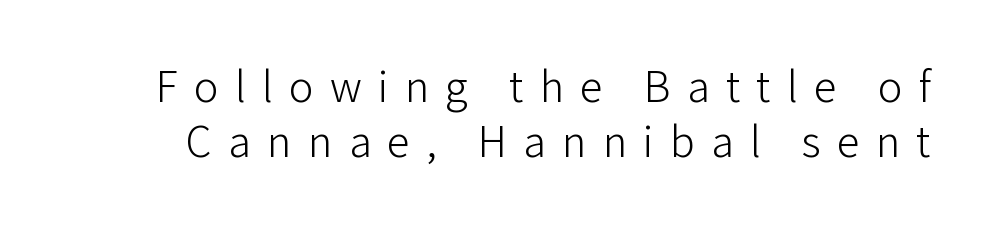
{"serif": "no", "italic": "no", "bold": "no", "weight": "light", "width": "normal", "stroke_contrast": "low", "x_height": "medium", "monospaced": "no", "underline": "no", "line_spacing_ratio": 1.2, "letter_spacing": "wide", "letter_spacing_em": 0.35, "glyph_px": 46}
